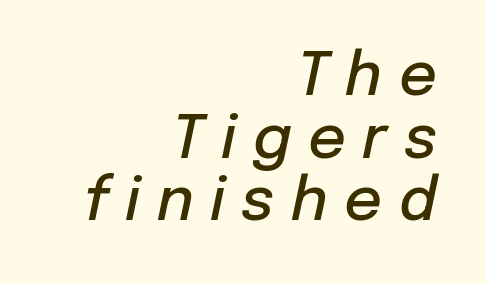
{"italic": "yes", "lean": "right", "slant_degrees": 12, "bold": "semi", "weight": "semibold", "width": "normal", "stroke_contrast": "low", "x_height": "medium", "monospaced": "no", "underline": "no", "align": "right", "line_spacing": "tight", "line_spacing_ratio": 1.06, "letter_spacing": "wide", "letter_spacing_em": 0.28, "glyph_px": 59}
